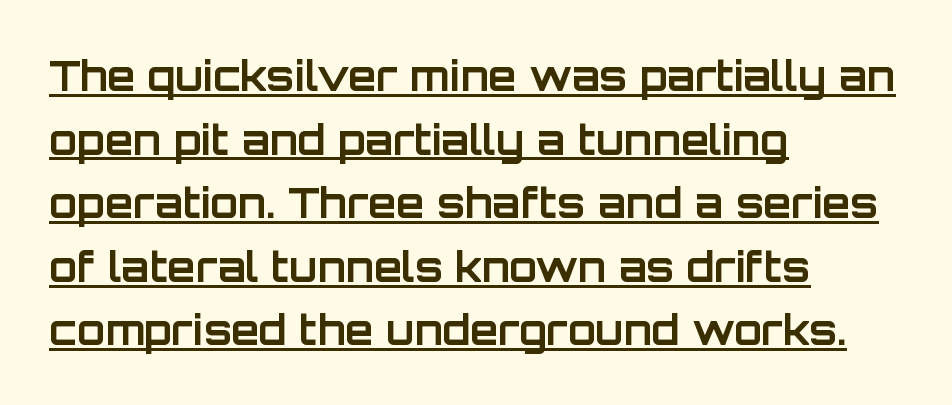
{"serif": "no", "italic": "no", "bold": "yes", "weight": "bold", "width": "normal", "stroke_contrast": "low", "x_height": "large", "monospaced": "no", "underline": "yes", "align": "left", "line_spacing": "normal", "line_spacing_ratio": 1.55, "letter_spacing": "normal", "letter_spacing_em": 0.0, "glyph_px": 41}
